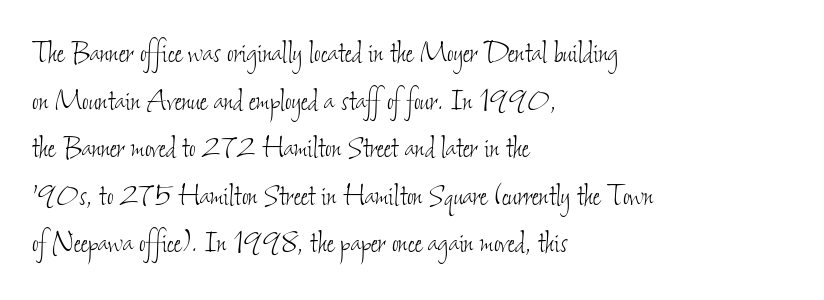
{"bold": "no", "weight": "thin", "width": "condensed", "stroke_contrast": "low", "x_height": "small", "monospaced": "no", "underline": "no", "align": "left", "line_spacing": "normal", "line_spacing_ratio": 1.32, "letter_spacing": "normal", "letter_spacing_em": 0.0, "glyph_px": 36}
